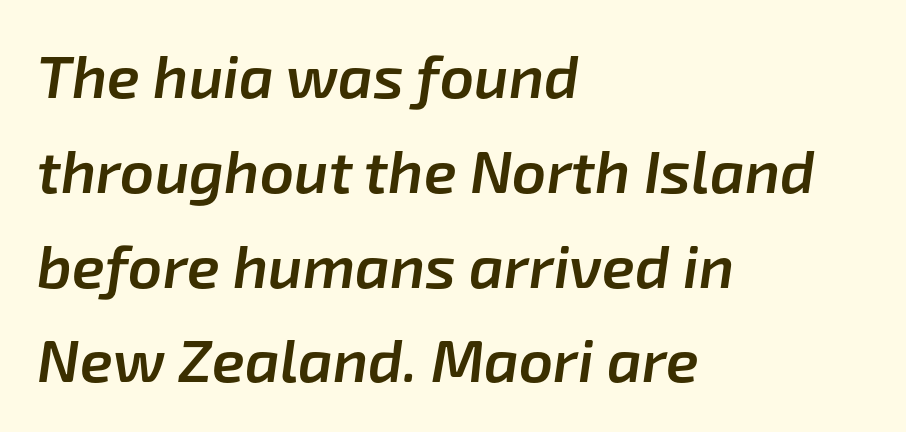
Typographic density is moderately raised because the face is semibold. Rows of type keep a routine distance in the vertical direction. Does extra space separate the letters? No, they use regular spacing. The text carries the slant typical of an italic or oblique font. The passage is arranged the way most books set body copy — flush left. Do the characters align in a grid? No, the font is proportional.
